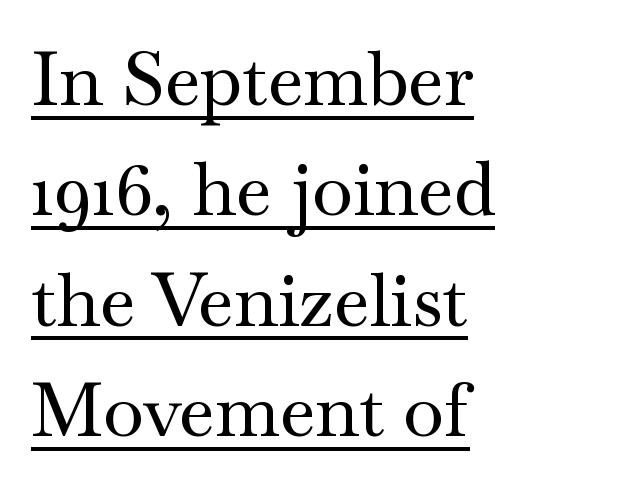
Is there an underline? Yes — a line sits under the letters. A typesetter would label this face a serif. These lines sit exactly where default settings would place them. Is this a fixed-width face? No — the glyphs have proportional, varying widths. Visually the block forms a straight wall on the left and a jagged coastline on the right. The letters stand straight up with perfectly vertical stems.
